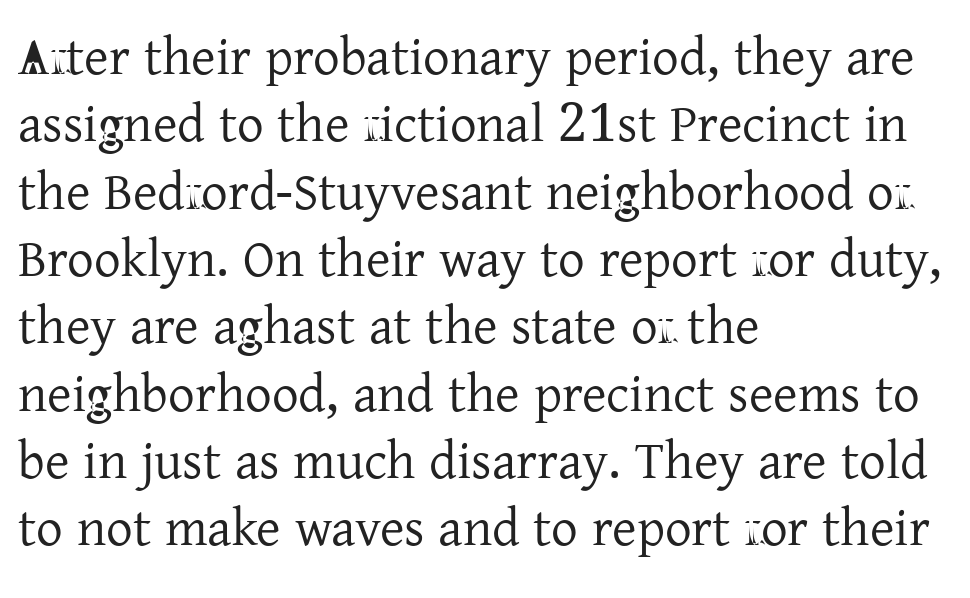
Q: Is the text bold? A: No.
Q: Is the text italic (slanted)? A: No, it is upright.
Q: Is the typeface a serif or a sans-serif typeface? A: Serif.
Q: Is the text underlined? A: No.
Q: How is the paragraph aligned? A: Left-aligned.
Q: Is the spacing between letters normal or unusually wide? A: Normal.
Q: Is the spacing between lines tight, normal or loose? A: Normal.
Q: Width (condensed, normal, or wide)? A: Normal.
Q: Stroke contrast? A: Low.
Q: x-height? A: Medium.
Q: Monospaced? A: No.
